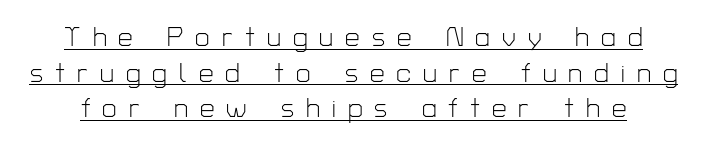
{"italic": "no", "bold": "no", "underline": "yes", "line_spacing": "normal", "line_spacing_ratio": 1.37, "letter_spacing": "wide", "letter_spacing_em": 0.46, "glyph_px": 26}
